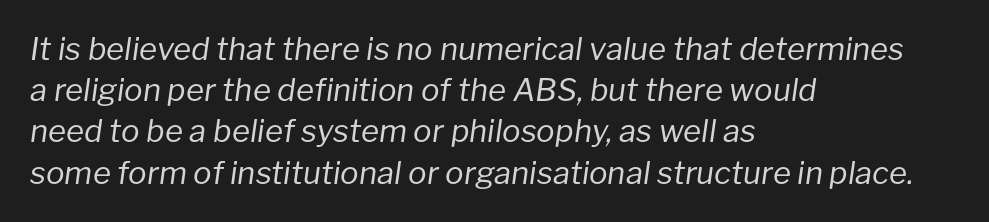
The image shows 31 px regular-weight type, italic (leaning right); set left-aligned, normal line spacing (1.33x), normal letter spacing, not underlined; low stroke contrast and a medium x-height.
